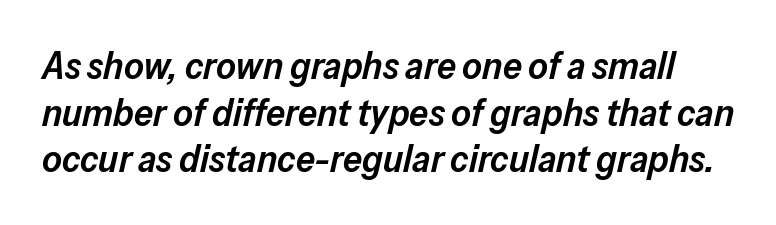
Tracking here is standard; glyphs follow each other at the usual distance. On the weight axis this lands at semibold, roughly 600. You could not count columns in this text — the font is proportionally spaced. No word sits above an underline. Would a proofreader flag this as italicized? Yes.
